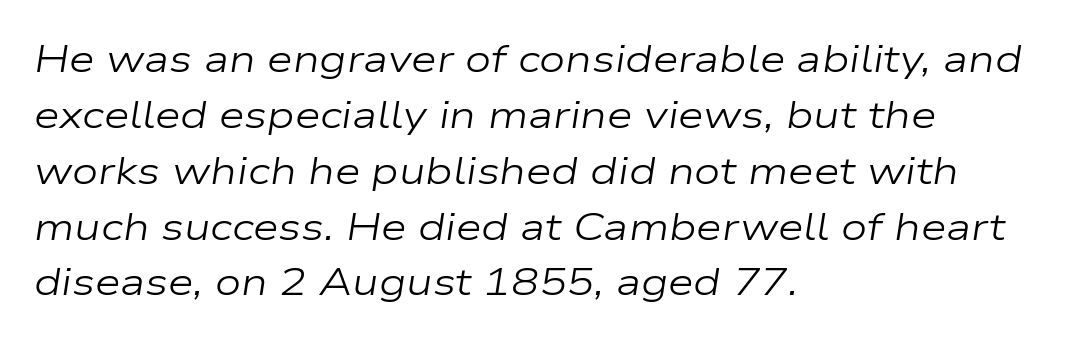
The image shows 37 px regular-weight, wide type, italic (leaning right); set left-aligned, normal line spacing (1.51x), normal letter spacing, not underlined; low stroke contrast and a medium x-height.
